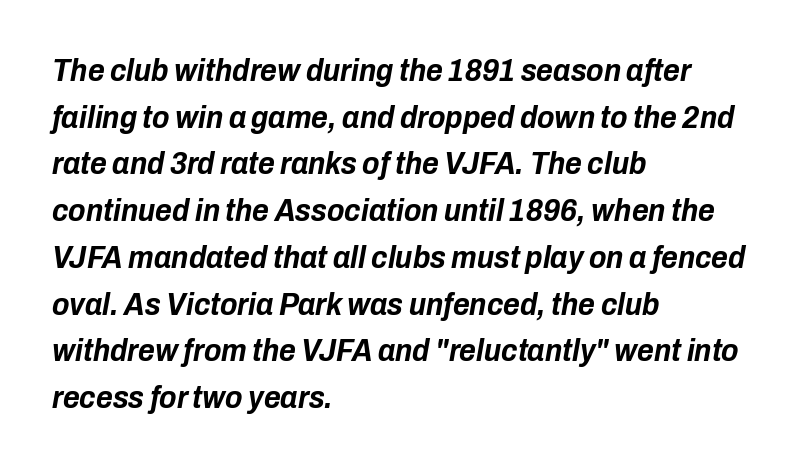
The foot of each line stays bare and open. A dark, heavy texture on the line: the type is bold. This rendering uses left alignment, leaving the right contour irregular. Each new line begins a customary step beneath the previous one.
